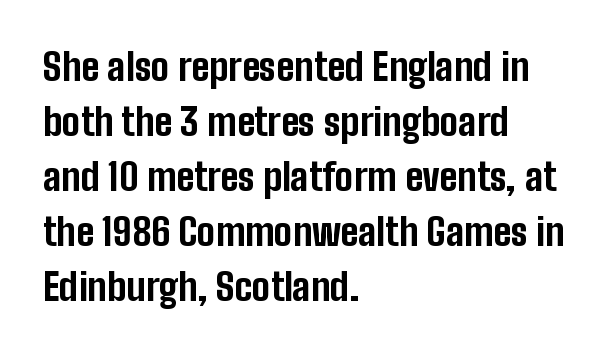
The foot of each line stays bare and open. The space between consecutive lines is moderate. Is there any slant? The stems are plumb. The font is running at its bold setting. The face used here is proportionally spaced, like ordinary book or web type. The text block is weighted toward the left margin, trailing off unevenly rightward.
